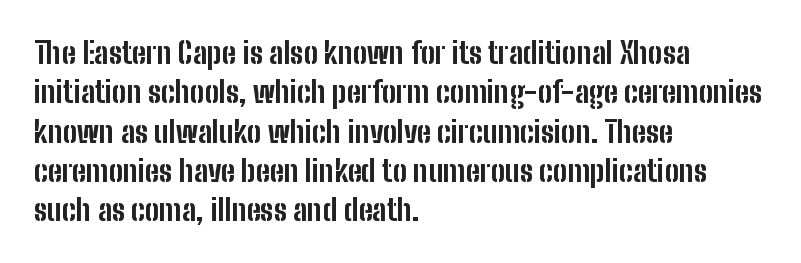
Q: Is the text bold? A: Yes.
Q: Is the text italic (slanted)? A: No, it is upright.
Q: Is the typeface a serif or a sans-serif typeface? A: Sans-serif.
Q: Is the text underlined? A: No.
Q: How is the paragraph aligned? A: Left-aligned.
Q: Is the spacing between letters normal or unusually wide? A: Normal.
Q: Is the spacing between lines tight, normal or loose? A: Normal.
Q: Width (condensed, normal, or wide)? A: Condensed.
Q: Stroke contrast? A: Low.
Q: x-height? A: Medium.
Q: Monospaced? A: No.
